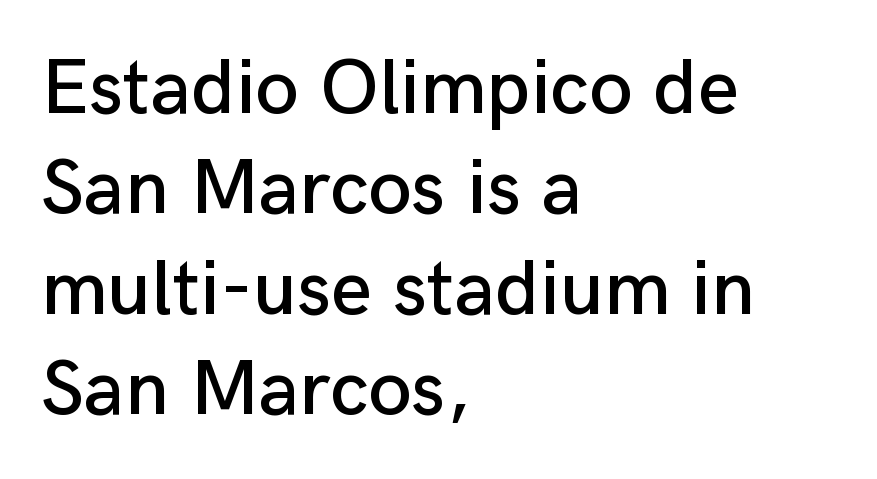
Q: Is the text italic (slanted)? A: No, it is upright.
Q: Is the typeface a serif or a sans-serif typeface? A: Sans-serif.
Q: Is the text underlined? A: No.
Q: How is the paragraph aligned? A: Left-aligned.
Q: Is the spacing between letters normal or unusually wide? A: Normal.
Q: Is the spacing between lines tight, normal or loose? A: Normal.
Q: Width (condensed, normal, or wide)? A: Normal.
Q: Stroke contrast? A: Low.
Q: x-height? A: Medium.
Q: Monospaced? A: No.
